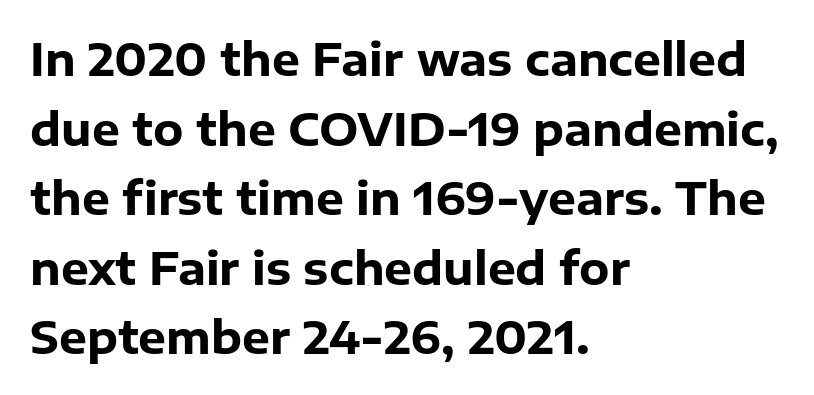
{"serif": "no", "italic": "no", "bold": "yes", "weight": "heavy", "width": "normal", "stroke_contrast": "low", "x_height": "medium", "monospaced": "no", "underline": "no", "align": "left", "line_spacing": "normal", "line_spacing_ratio": 1.58, "letter_spacing": "normal", "letter_spacing_em": 0.0, "glyph_px": 44}
